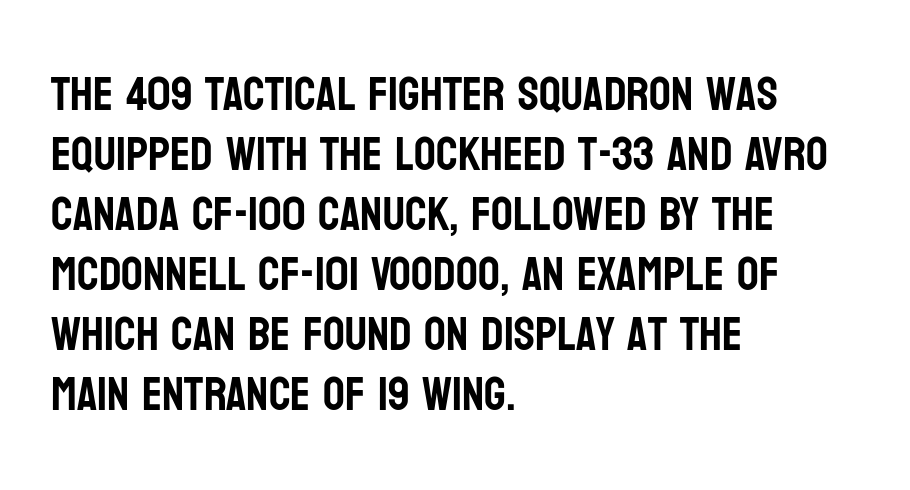
{"serif": "no", "italic": "no", "width": "condensed", "stroke_contrast": "low", "x_height": "large", "monospaced": "no", "underline": "no", "align": "left", "line_spacing": "normal", "line_spacing_ratio": 1.25, "letter_spacing": "normal", "letter_spacing_em": 0.0, "glyph_px": 48}
